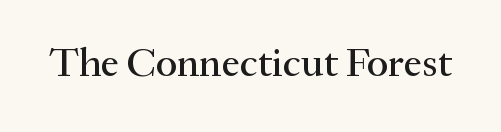
Spacing verdict: proportional, widths tailored to each character. The line texture is even and compact thanks to regular tracking. The letters stand upright; this is a roman face. To sum up the face: it has serifs.
